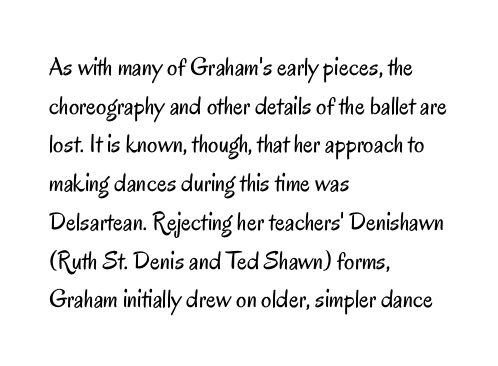
{"italic": "no", "bold": "no", "underline": "no", "align": "left", "line_spacing": "normal", "line_spacing_ratio": 1.49, "letter_spacing": "normal", "letter_spacing_em": 0.0, "glyph_px": 26}
